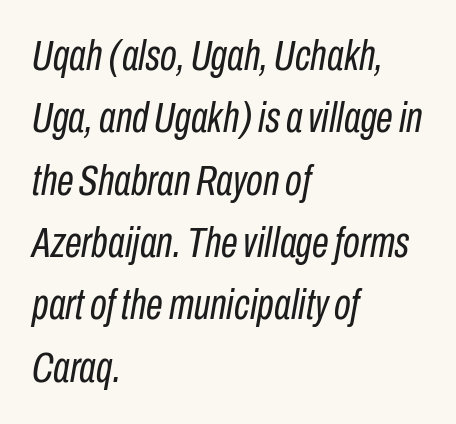
{"italic": "yes", "lean": "right", "slant_degrees": 10, "bold": "no", "weight": "regular", "width": "condensed", "stroke_contrast": "low", "x_height": "medium", "monospaced": "no", "underline": "no", "align": "left", "line_spacing": "normal", "line_spacing_ratio": 1.45, "letter_spacing": "normal", "letter_spacing_em": 0.0, "glyph_px": 43}
